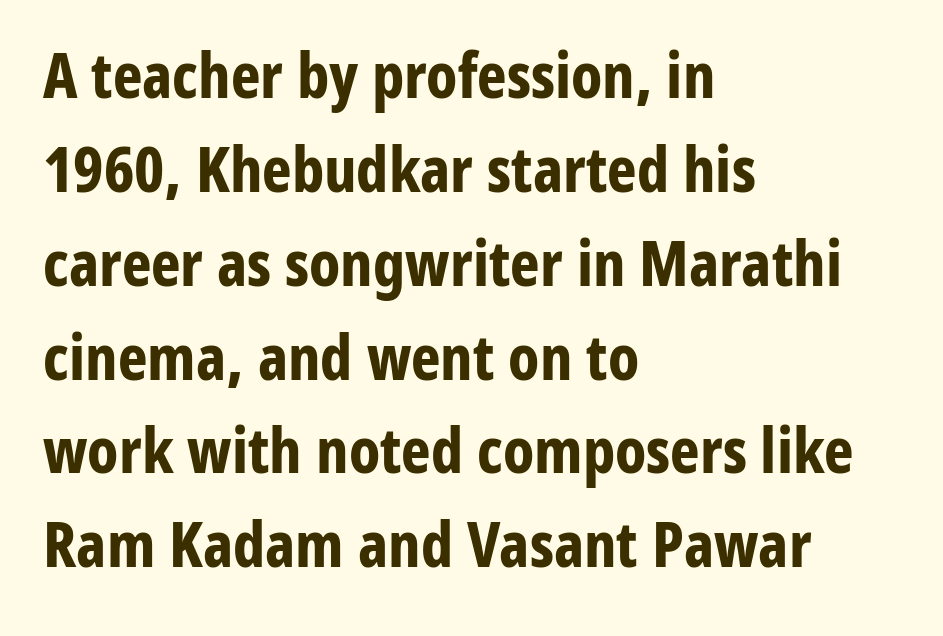
Q: Is the text bold? A: Yes.
Q: Is the text italic (slanted)? A: No, it is upright.
Q: Is the typeface a serif or a sans-serif typeface? A: Sans-serif.
Q: Is the text underlined? A: No.
Q: How is the paragraph aligned? A: Left-aligned.
Q: Is the spacing between letters normal or unusually wide? A: Normal.
Q: Is the spacing between lines tight, normal or loose? A: Normal.
Q: Width (condensed, normal, or wide)? A: Condensed.
Q: Stroke contrast? A: Low.
Q: x-height? A: Medium.
Q: Monospaced? A: No.
